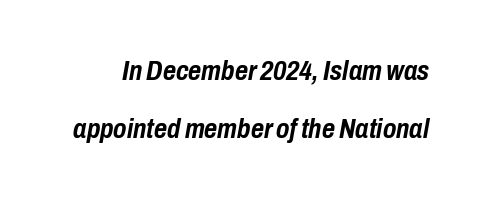
{"italic": "yes", "lean": "right", "slant_degrees": 10, "bold": "yes", "weight": "semibold", "width": "condensed", "stroke_contrast": "low", "x_height": "medium", "monospaced": "no", "underline": "no", "line_spacing": "loose", "line_spacing_ratio": 2.07, "letter_spacing": "normal", "letter_spacing_em": 0.0, "glyph_px": 28}
